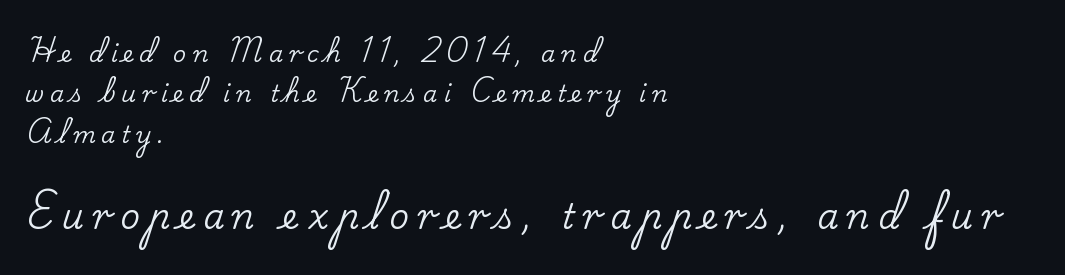
{"serif": "yes", "width": "normal", "stroke_contrast": "low", "x_height": "small", "monospaced": "no", "underline": "no", "align": "left", "line_spacing_ratio": 1.76, "letter_spacing": "wide", "letter_spacing_em": 0.25, "larger_block": "second", "size_ratio": 1.48, "glyph_px": 34}
